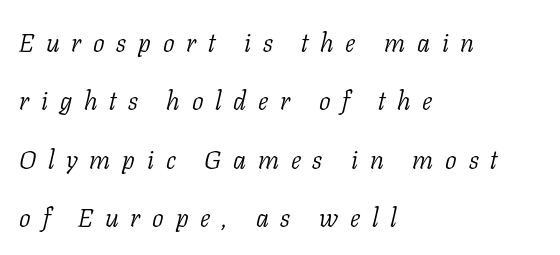
{"italic": "yes", "lean": "right", "slant_degrees": 11, "bold": "no", "underline": "no", "align": "left", "line_spacing": "loose", "line_spacing_ratio": 2.25, "letter_spacing": "wide", "letter_spacing_em": 0.45, "glyph_px": 26}
